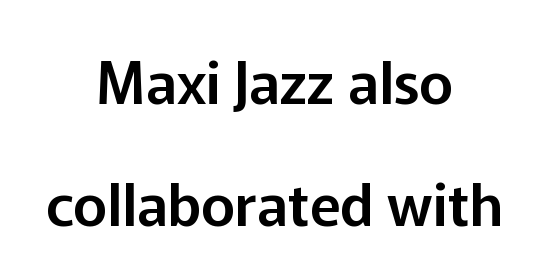
This rendering employs a face without finishing strokes, i.e., a sans-serif. Do the characters align in a grid? No, the font is proportional. Every stem runs plumb, perpendicular to the baseline. The letterforms sit shoulder to shoulder at normal distance. This block would shrink considerably if given ordinary leading; it's expanded now.
